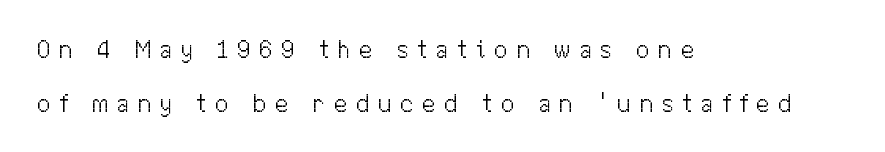
{"italic": "no", "bold": "no", "underline": "no", "align": "left", "line_spacing": "loose", "line_spacing_ratio": 2.16, "letter_spacing": "wide", "letter_spacing_em": 0.32, "glyph_px": 25}
